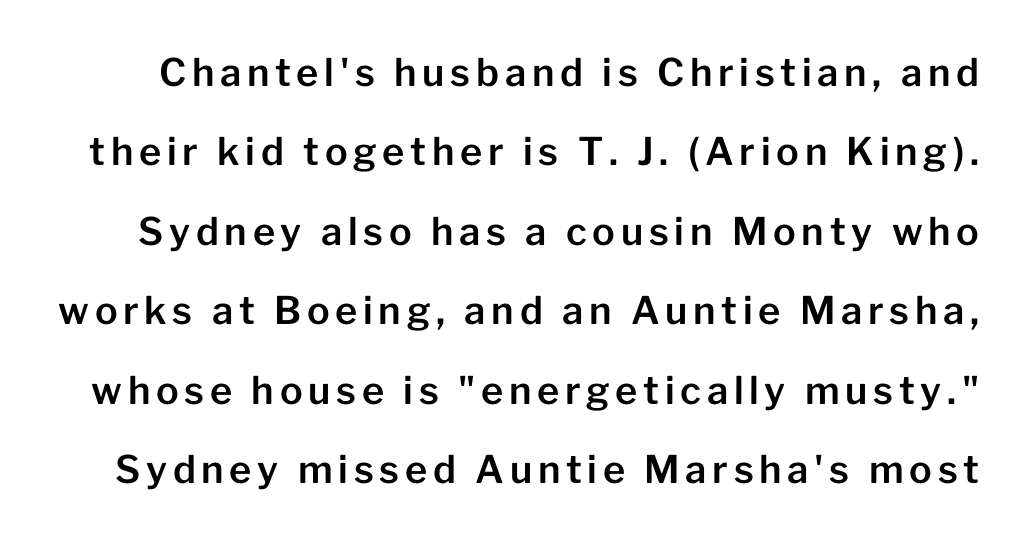
The image shows 38 px sans-serif type, upright; set loose line spacing (2.09x), not underlined; low stroke contrast and a medium x-height.
